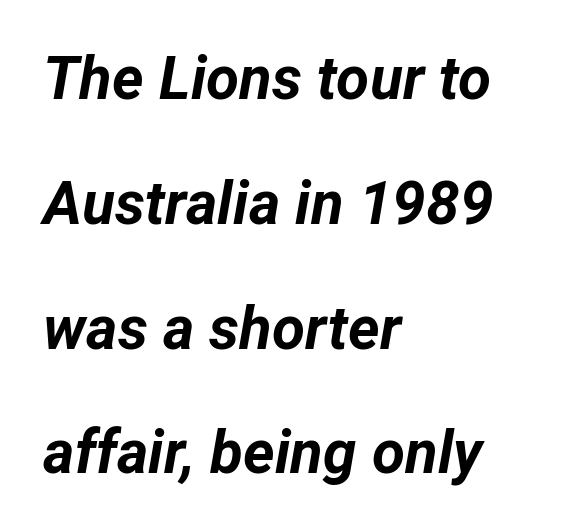
{"italic": "yes", "lean": "right", "slant_degrees": 12, "bold": "yes", "weight": "bold", "width": "normal", "stroke_contrast": "low", "x_height": "medium", "monospaced": "no", "underline": "no", "align": "left", "line_spacing": "loose", "line_spacing_ratio": 2.08, "letter_spacing": "normal", "letter_spacing_em": 0.0, "glyph_px": 60}
